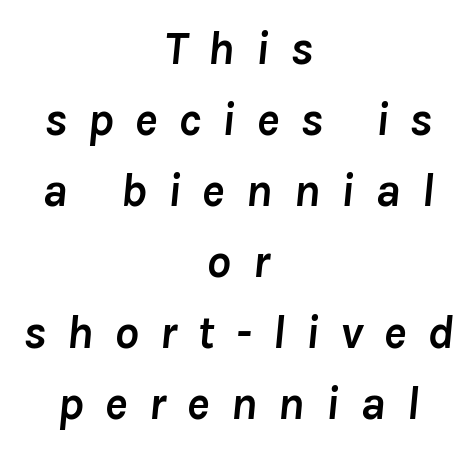
Visually the block forms a symmetrical silhouette, jagged on both flanks. The leading is moderate, giving the passage an even texture. Caption: expanded tracking, letters set apart. The glyphs look as if they've been sheared to an angle. The passage shown is not underscored anywhere. The rendering uses natural spacing where letterforms have individual widths.
